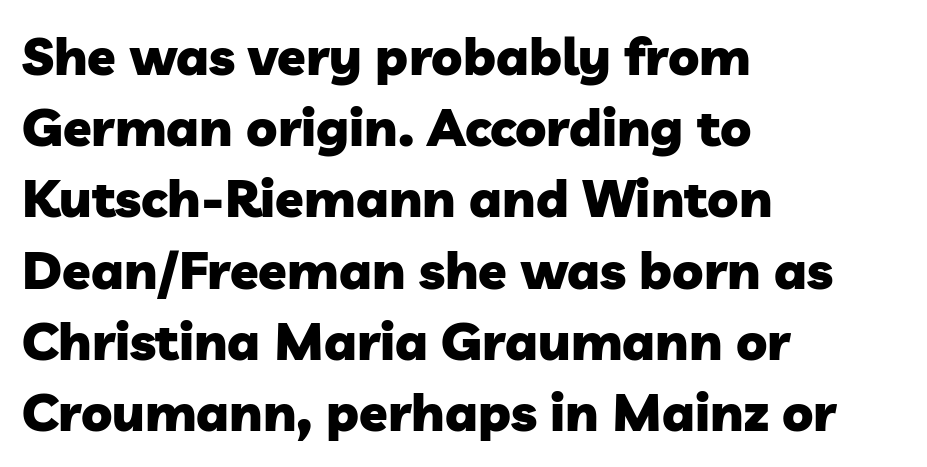
Q: Is the text bold? A: Yes.
Q: Is the typeface a serif or a sans-serif typeface? A: Sans-serif.
Q: Is the text underlined? A: No.
Q: How is the paragraph aligned? A: Left-aligned.
Q: Is the spacing between letters normal or unusually wide? A: Normal.
Q: Is the spacing between lines tight, normal or loose? A: Normal.
Q: Width (condensed, normal, or wide)? A: Normal.
Q: Stroke contrast? A: Low.
Q: x-height? A: Medium.
Q: Monospaced? A: No.
